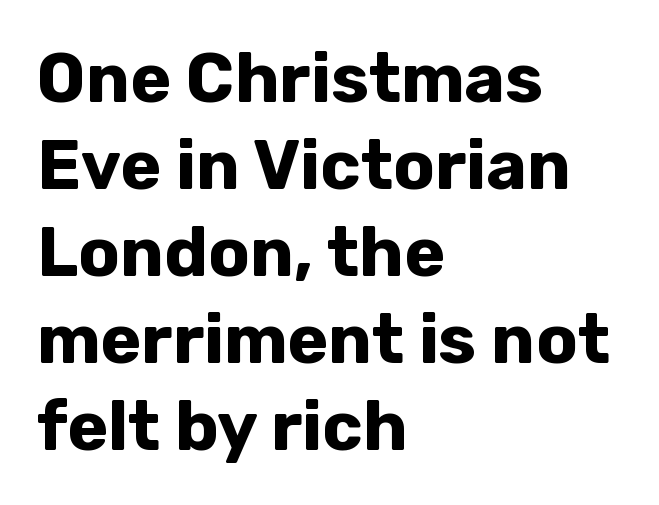
Q: Is the text bold? A: Yes.
Q: Is the text italic (slanted)? A: No, it is upright.
Q: Is the typeface a serif or a sans-serif typeface? A: Sans-serif.
Q: Is the text underlined? A: No.
Q: How is the paragraph aligned? A: Left-aligned.
Q: Is the spacing between letters normal or unusually wide? A: Normal.
Q: Is the spacing between lines tight, normal or loose? A: Normal.
Q: Width (condensed, normal, or wide)? A: Normal.
Q: Stroke contrast? A: Low.
Q: x-height? A: Medium.
Q: Monospaced? A: No.
